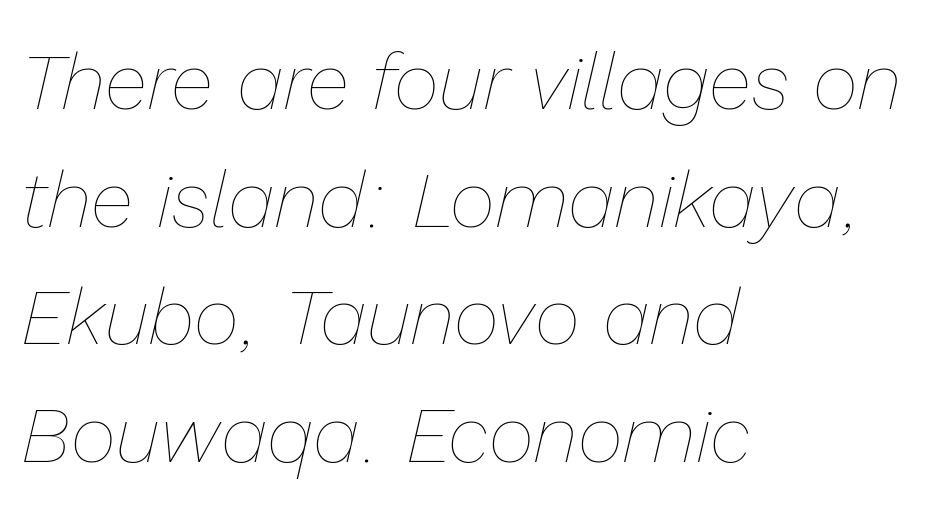
Plain, unruled lines of type. Stem width sits at or under what a default text font uses. Think of a printed novel: that variable character pitch is what you see here. Each new line begins a customary step beneath the previous one. Compared with typical body copy, the letter spacing here is the same.
